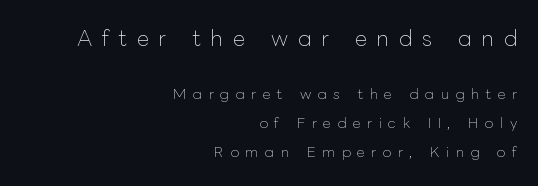
{"italic": "no", "bold": "no", "underline": "no", "align": "right", "line_spacing": "loose", "line_spacing_ratio": 2.09, "letter_spacing": "wide", "letter_spacing_em": 0.46, "larger_block": "first", "size_ratio": 1.5, "glyph_px": 21}
